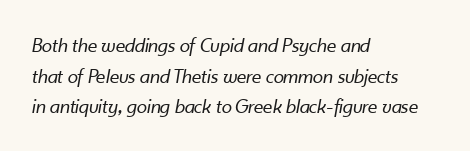
The image shows 21 px text type, italic (leaning right); set left-aligned, normal line spacing (1.46x), normal letter spacing, not underlined.
